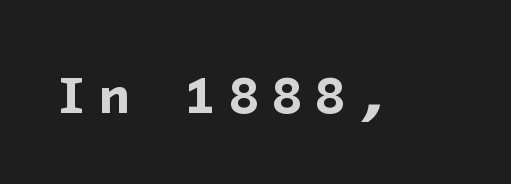
Q: Is the text bold? A: Yes.
Q: Is the typeface a serif or a sans-serif typeface? A: Sans-serif.
Q: Is the text underlined? A: No.
Q: Is the spacing between letters normal or unusually wide? A: Unusually wide.
Q: Width (condensed, normal, or wide)? A: Normal.
Q: Stroke contrast? A: Low.
Q: x-height? A: Medium.
